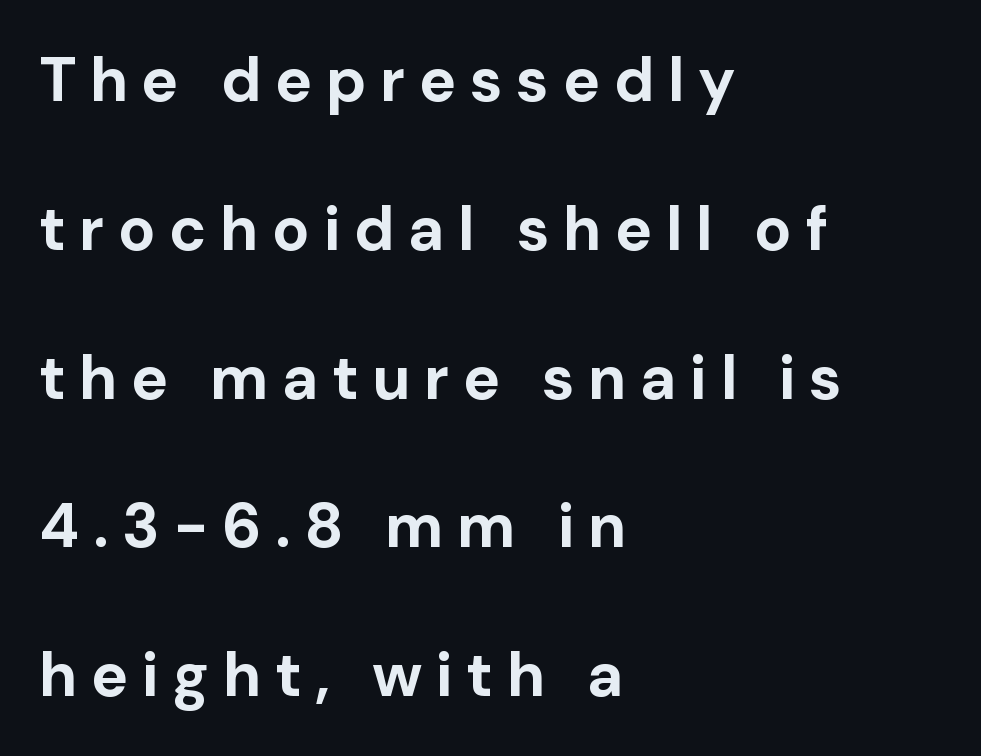
Chunky letters — that's bold for sure. Does extra space separate the letters? Yes, quite a lot of it. The passage shown is typed in a proportional face where columns would drift. The leading is generous, giving the passage an open texture.
